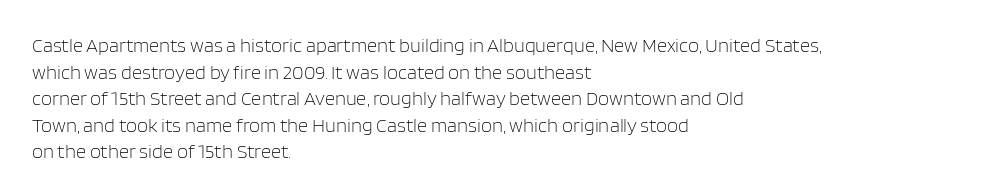
Q: Is the text bold? A: No.
Q: Is the text italic (slanted)? A: No, it is upright.
Q: Is the text underlined? A: No.
Q: How is the paragraph aligned? A: Left-aligned.
Q: Is the spacing between letters normal or unusually wide? A: Normal.
Q: Is the spacing between lines tight, normal or loose? A: Normal.
